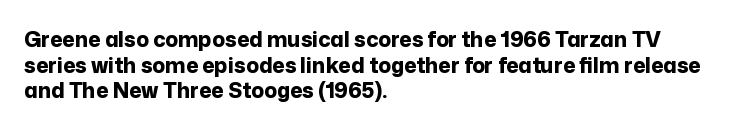
{"italic": "no", "bold": "yes", "underline": "no", "align": "left", "line_spacing_ratio": 1.22, "letter_spacing": "normal", "letter_spacing_em": 0.0, "glyph_px": 21}
